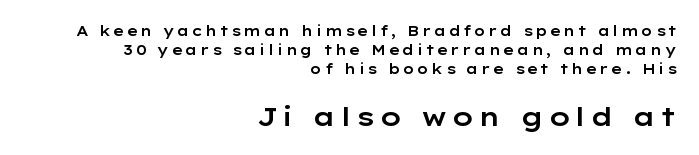
{"italic": "no", "underline": "no", "align": "right", "line_spacing": "normal", "line_spacing_ratio": 1.36, "larger_block": "second", "size_ratio": 1.86, "glyph_px": 26}
